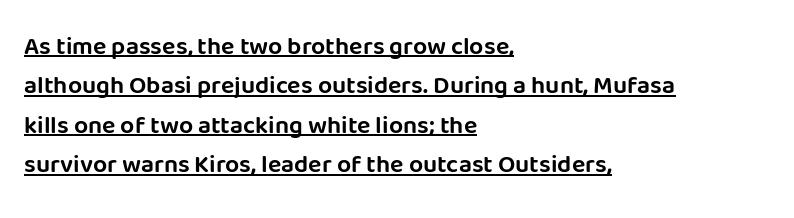
Q: Is the text italic (slanted)? A: No, it is upright.
Q: Is the text underlined? A: Yes.
Q: How is the paragraph aligned? A: Left-aligned.
Q: Is the spacing between letters normal or unusually wide? A: Normal.
Q: Is the spacing between lines tight, normal or loose? A: Normal.
